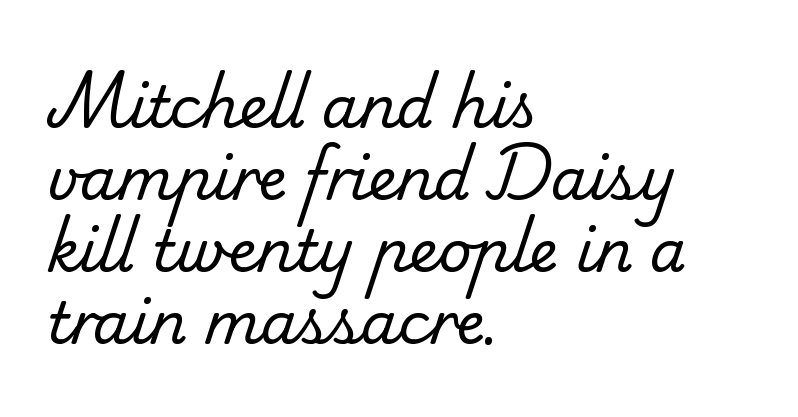
Quick note: underline off. No chunkiness to these letters — they're not bold. The line texture is even and compact thanks to regular tracking. A typesetter would call this proportional, since set widths differ per character. Are there feet on the stems? There are — it's a serif.
